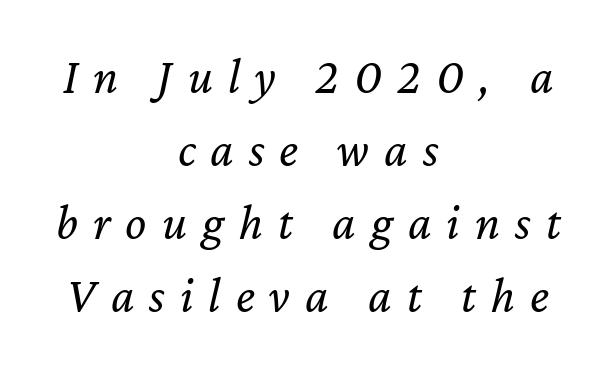
The image shows 50 px regular-weight type, italic (leaning right); set centered, normal line spacing (1.46x), unusually wide letter spacing (+0.3 em), not underlined; low stroke contrast and a medium x-height.
